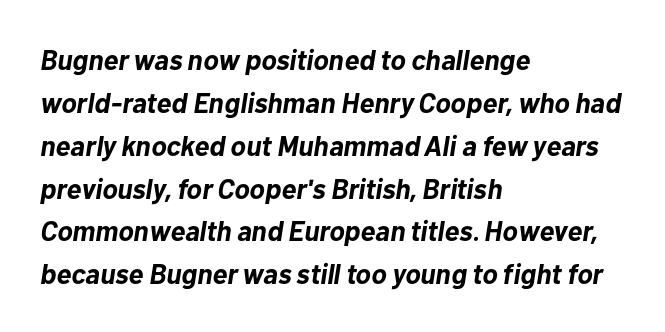
The image shows 28 px bold type, italic (leaning right); set left-aligned, normal line spacing (1.53x), normal letter spacing, not underlined; low stroke contrast and a medium x-height.
